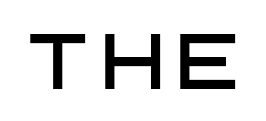
Each letter keeps its own natural width here, so spacing adapts to shape. Are there feet on the stems? There aren't — it's a sans. What stands out about the letter spacing? Its width — letters are far apart. A clean baseline with only descenders dipping below it. Every stem runs plumb, perpendicular to the baseline.
